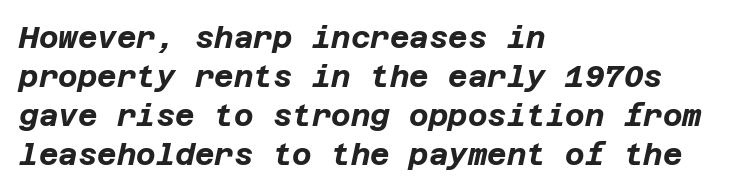
The image shows 30 px bold type, italic (leaning right); set left-aligned, normal line spacing (1.3x), normal letter spacing, not underlined; low stroke contrast and a large x-height.
